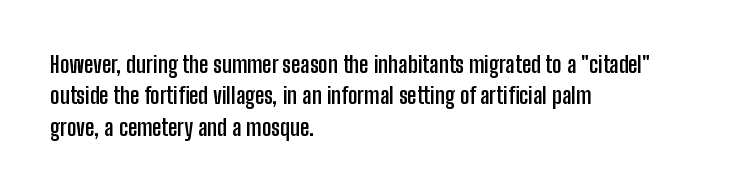
If you drew a line through each stem, it would be perfectly vertical. The face used here has the dense, thick strokes of a bold. All the whitespace from short lines collects on the right. Observe the ordinary spacing: letters are neighbours, not strangers. Rule under the text: the space is simply empty.
